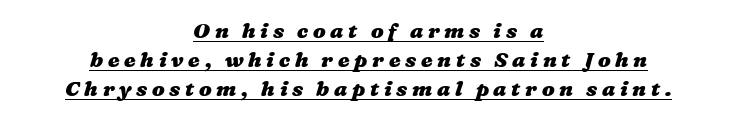
The image shows 21 px bold type; set centered, normal line spacing (1.37x), unusually wide letter spacing (+0.22 em), underlined.
